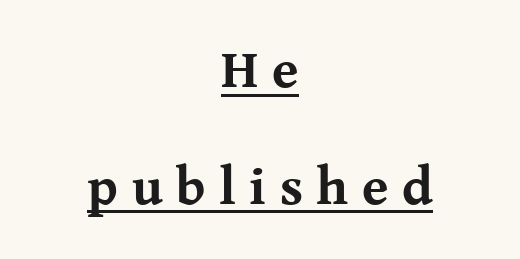
{"serif": "yes", "italic": "no", "bold": "yes", "weight": "bold", "width": "normal", "stroke_contrast": "medium", "x_height": "medium", "monospaced": "no", "underline": "yes", "align": "center", "line_spacing": "loose", "line_spacing_ratio": 2.16, "letter_spacing": "wide", "letter_spacing_em": 0.25, "glyph_px": 54}
